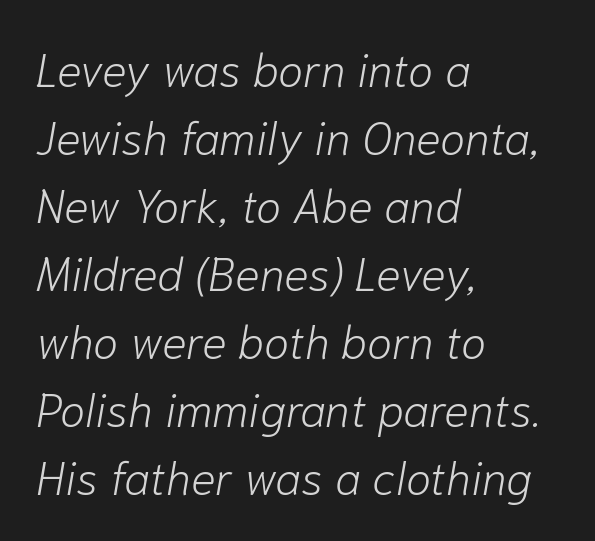
Each new line begins a customary step beneath the previous one. The text block is weighted toward the left margin, trailing off unevenly rightward. The strokes carry an ordinary text weight at most. In terms of posture, this sample is oblique.
